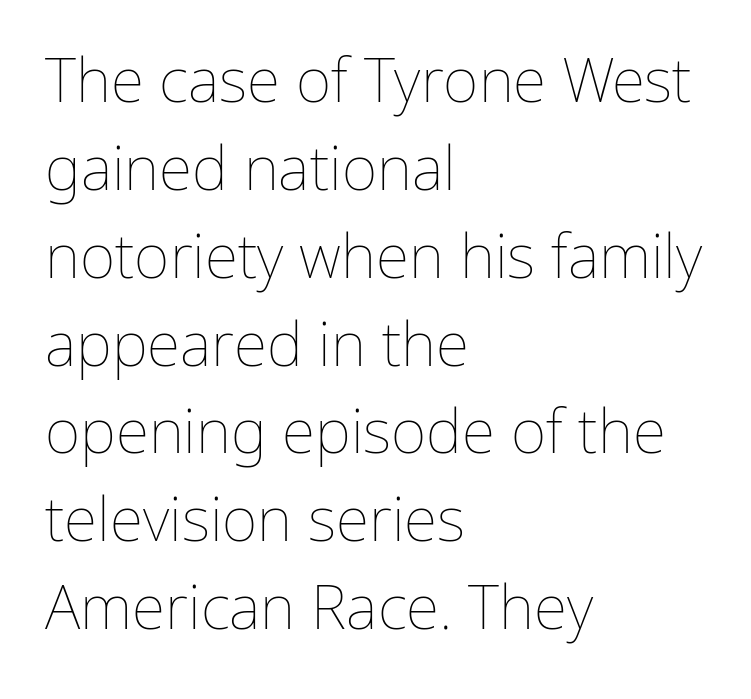
Q: Is the text bold? A: No.
Q: Is the text italic (slanted)? A: No, it is upright.
Q: Is the text underlined? A: No.
Q: How is the paragraph aligned? A: Left-aligned.
Q: Is the spacing between letters normal or unusually wide? A: Normal.
Q: Is the spacing between lines tight, normal or loose? A: Normal.
Q: Width (condensed, normal, or wide)? A: Normal.
Q: Stroke contrast? A: Low.
Q: x-height? A: Medium.
Q: Monospaced? A: No.
